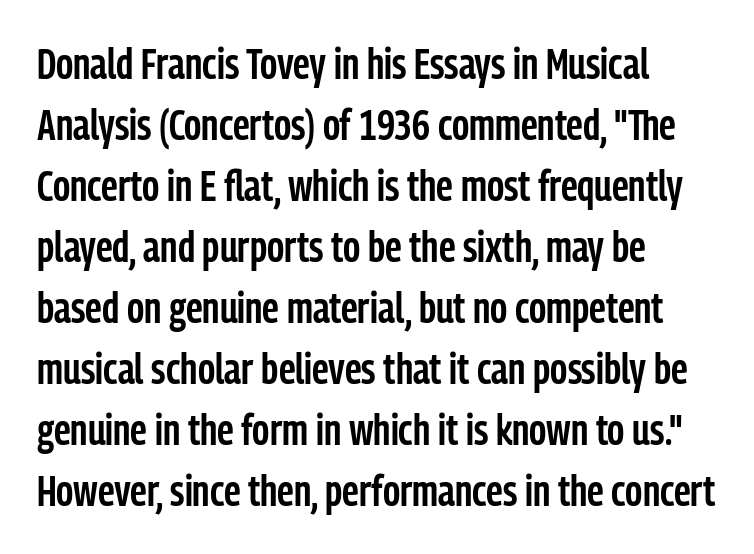
{"serif": "no", "italic": "no", "bold": "semi", "weight": "semibold", "width": "condensed", "stroke_contrast": "low", "x_height": "medium", "monospaced": "no", "underline": "no", "align": "left", "line_spacing": "normal", "line_spacing_ratio": 1.42, "letter_spacing": "normal", "letter_spacing_em": 0.0, "glyph_px": 43}
